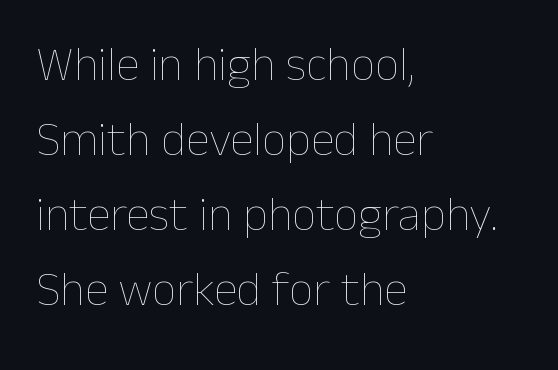
The image shows 48 px thin type, upright; set left-aligned, normal line spacing (1.56x), normal letter spacing, not underlined; low stroke contrast and a medium x-height.
